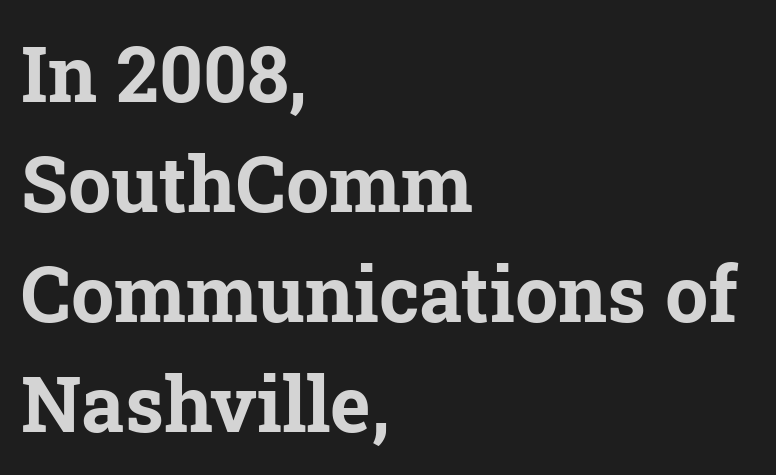
The block of text has a typical density, with ordinary space between rows. Think of a printed novel: that variable character pitch is what you see here. As a designer I'd log this as weight 700, bold. Designer's note — italics off, roman on. The passage shown has conventional tracking throughout. Horizontal alignment here is leftward, the default for most running prose.
